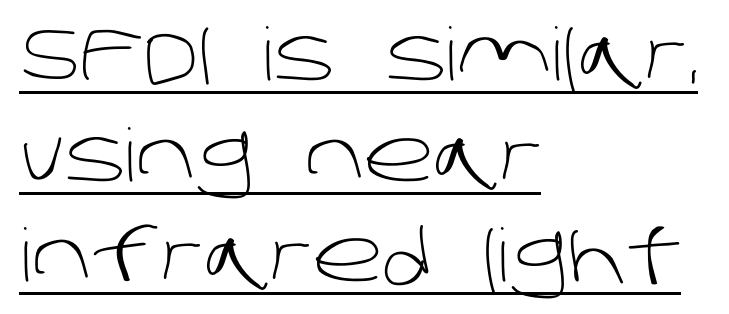
Q: Is the text bold? A: No.
Q: Is the typeface a serif or a sans-serif typeface? A: Sans-serif.
Q: Is the text underlined? A: Yes.
Q: How is the paragraph aligned? A: Left-aligned.
Q: Is the spacing between letters normal or unusually wide? A: Normal.
Q: Is the spacing between lines tight, normal or loose? A: Normal.
Q: Width (condensed, normal, or wide)? A: Normal.
Q: Stroke contrast? A: Low.
Q: x-height? A: Large.
Q: Monospaced? A: No.
